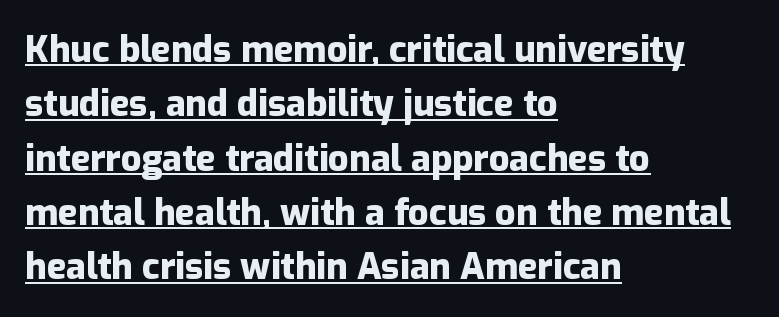
Q: Is the text bold? A: Yes.
Q: Is the text italic (slanted)? A: No, it is upright.
Q: Is the typeface a serif or a sans-serif typeface? A: Sans-serif.
Q: Is the text underlined? A: Yes.
Q: How is the paragraph aligned? A: Left-aligned.
Q: Is the spacing between letters normal or unusually wide? A: Normal.
Q: Is the spacing between lines tight, normal or loose? A: Normal.
Q: Width (condensed, normal, or wide)? A: Normal.
Q: Stroke contrast? A: Low.
Q: x-height? A: Medium.
Q: Monospaced? A: No.
